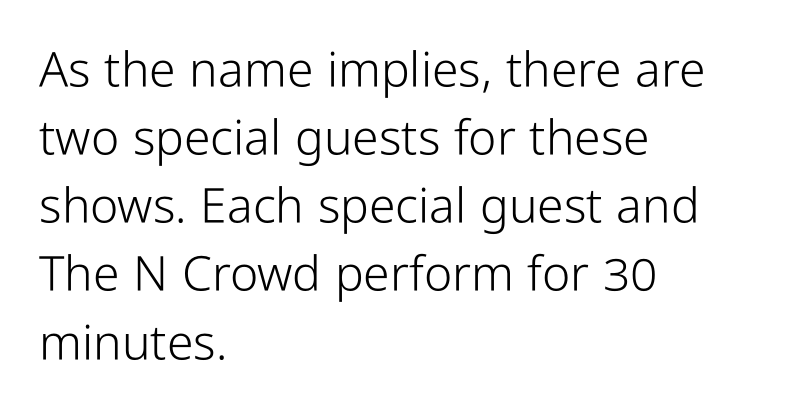
The foot of each line stays bare and open. What stands out about the letter spacing? Nothing — it is the standard amount. What kind of face is this? One without serifs — a sans. The typography opts for an upright posture over an oblique one.
